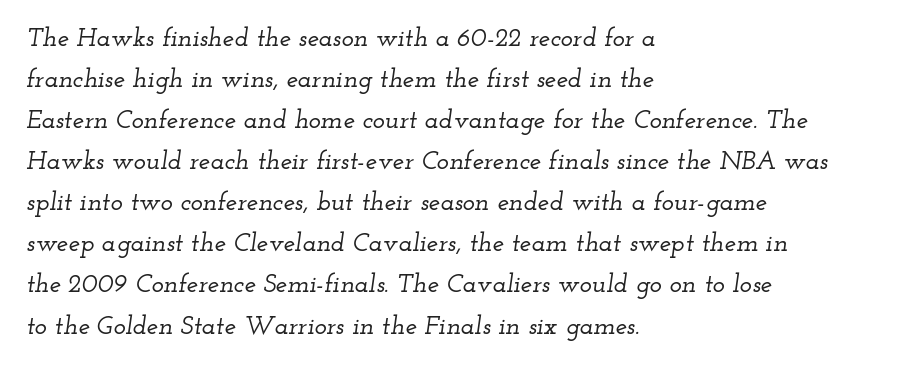
{"italic": "yes", "lean": "right", "slant_degrees": 12, "underline": "no", "align": "left", "line_spacing": "normal", "line_spacing_ratio": 1.58, "letter_spacing": "normal", "letter_spacing_em": 0.0, "glyph_px": 26}
